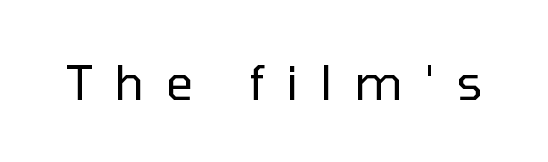
Q: Is the text bold? A: No.
Q: Is the text italic (slanted)? A: No, it is upright.
Q: Is the typeface a serif or a sans-serif typeface? A: Sans-serif.
Q: Is the text underlined? A: No.
Q: Is the spacing between letters normal or unusually wide? A: Unusually wide.
Q: Width (condensed, normal, or wide)? A: Normal.
Q: Stroke contrast? A: Low.
Q: x-height? A: Medium.
Q: Monospaced? A: No.
